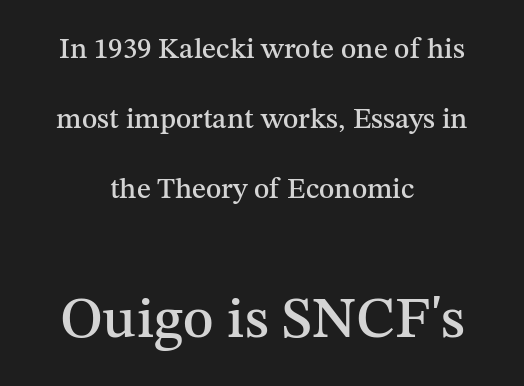
Q: Is the text italic (slanted)? A: No, it is upright.
Q: Is the typeface a serif or a sans-serif typeface? A: Serif.
Q: Is the text underlined? A: No.
Q: How is the paragraph aligned? A: Centered.
Q: Is the spacing between letters normal or unusually wide? A: Normal.
Q: Is the spacing between lines tight, normal or loose? A: Loose.
Q: Which block of text is set in a larger size, the first (top) or the second (bottom)? A: The second (bottom) one.
Q: Width (condensed, normal, or wide)? A: Normal.
Q: Stroke contrast? A: Medium.
Q: x-height? A: Medium.
Q: Monospaced? A: No.
